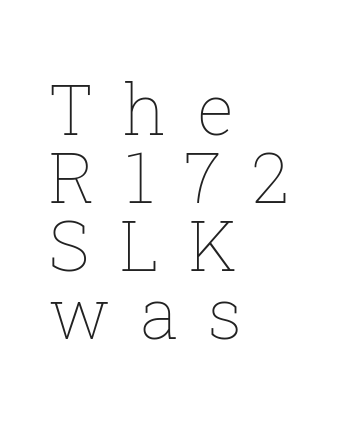
The image shows 70 px thin type, upright; set left-aligned, tight line spacing (0.97x), unusually wide letter spacing (+0.43 em), not underlined; low stroke contrast and a medium x-height.
